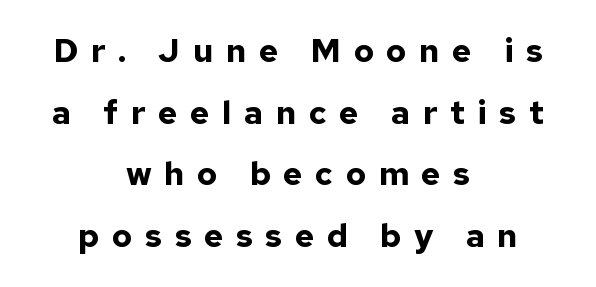
Q: Is the text bold? A: Yes.
Q: Is the text italic (slanted)? A: No, it is upright.
Q: Is the typeface a serif or a sans-serif typeface? A: Sans-serif.
Q: Is the text underlined? A: No.
Q: How is the paragraph aligned? A: Centered.
Q: Is the spacing between letters normal or unusually wide? A: Unusually wide.
Q: Width (condensed, normal, or wide)? A: Normal.
Q: Stroke contrast? A: Low.
Q: x-height? A: Medium.
Q: Monospaced? A: No.
